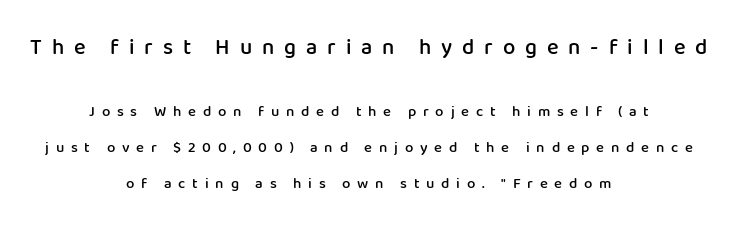
{"italic": "no", "bold": "semi", "underline": "no", "align": "center", "line_spacing": "loose", "line_spacing_ratio": 2.4, "letter_spacing": "wide", "letter_spacing_em": 0.45, "larger_block": "first", "size_ratio": 1.47, "glyph_px": 22}
